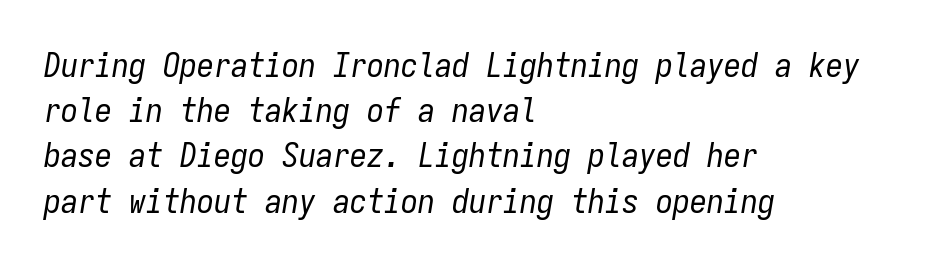
The image shows 34 px regular-weight, condensed type, italic (leaning right), monospaced; set left-aligned, normal line spacing (1.33x), normal letter spacing, not underlined; low stroke contrast and a medium x-height.
